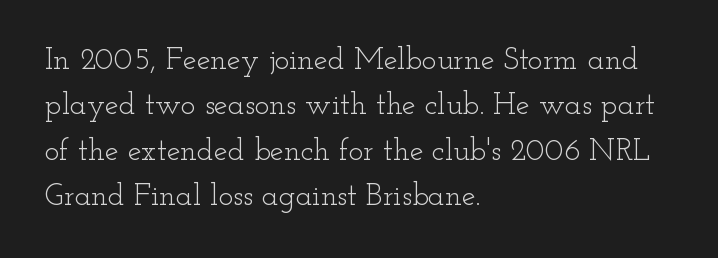
{"serif": "yes", "italic": "no", "bold": "no", "weight": "light", "width": "wide", "stroke_contrast": "low", "x_height": "small", "monospaced": "no", "underline": "no", "align": "left", "line_spacing": "normal", "line_spacing_ratio": 1.46, "letter_spacing": "normal", "letter_spacing_em": 0.0, "glyph_px": 31}
